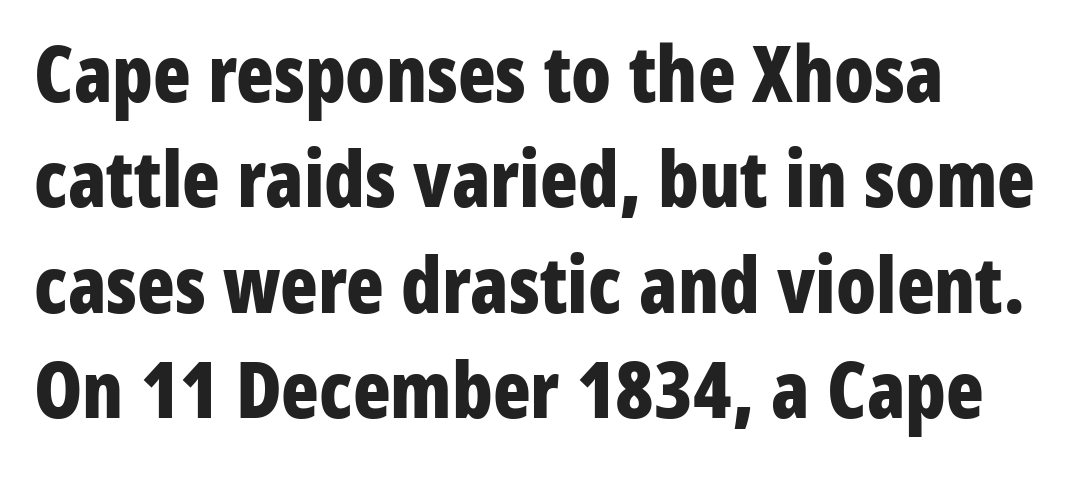
The image shows 78 px bold, condensed sans-serif type, upright; set left-aligned, normal line spacing (1.35x), normal letter spacing, not underlined; low stroke contrast and a medium x-height.
